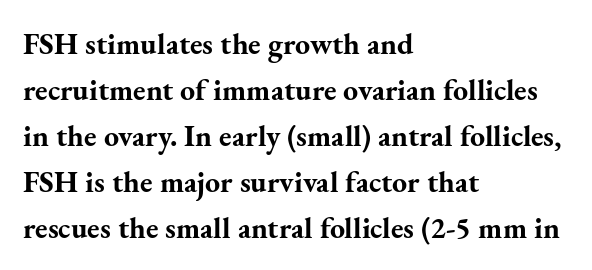
{"serif": "yes", "italic": "no", "bold": "yes", "weight": "bold", "width": "normal", "stroke_contrast": "medium", "x_height": "small", "monospaced": "no", "underline": "no", "align": "left", "line_spacing": "normal", "line_spacing_ratio": 1.53, "letter_spacing": "normal", "letter_spacing_em": 0.0, "glyph_px": 30}
